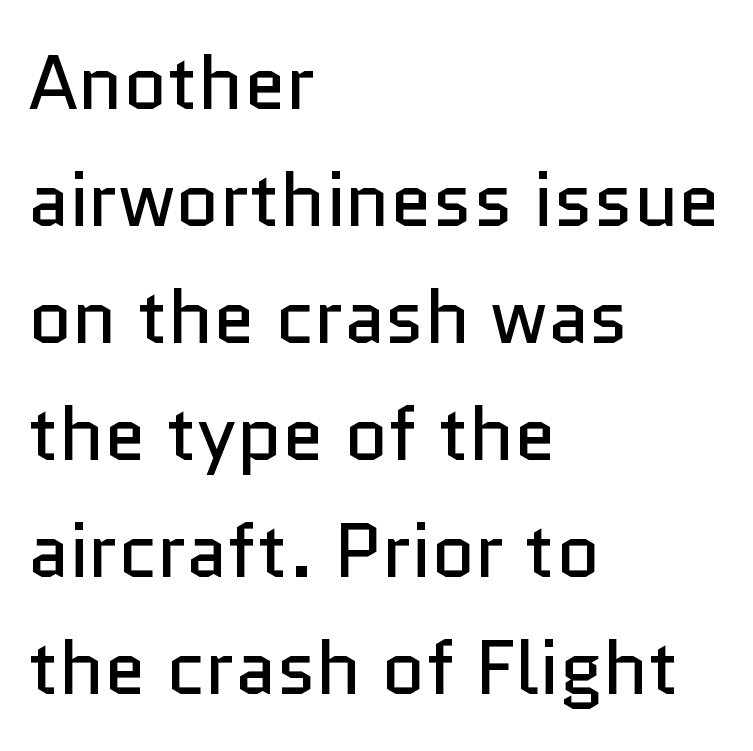
The image shows 76 px regular-weight sans-serif type, upright; set left-aligned, normal line spacing (1.54x), normal letter spacing, not underlined; low stroke contrast and a medium x-height.
